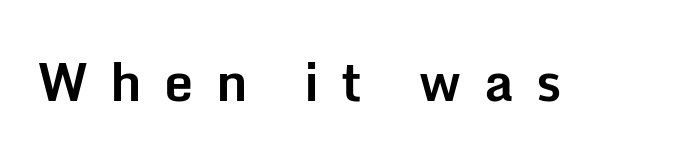
{"serif": "no", "italic": "no", "bold": "yes", "weight": "bold", "width": "normal", "stroke_contrast": "low", "x_height": "medium", "monospaced": "no", "underline": "no", "letter_spacing": "wide", "letter_spacing_em": 0.43, "glyph_px": 52}
